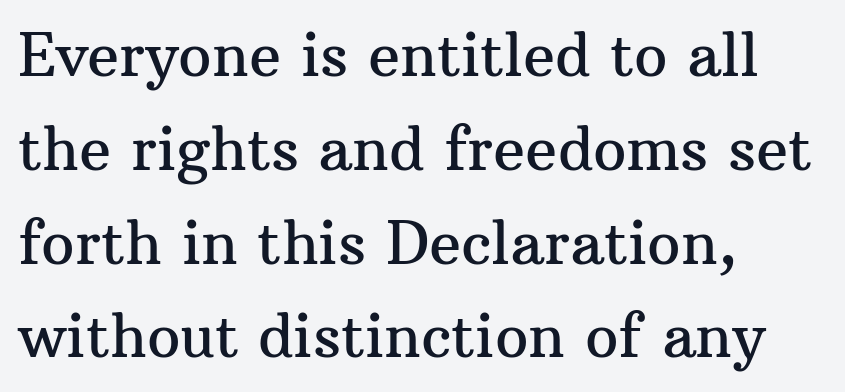
Q: Is the text italic (slanted)? A: No, it is upright.
Q: Is the typeface a serif or a sans-serif typeface? A: Serif.
Q: Is the text underlined? A: No.
Q: How is the paragraph aligned? A: Left-aligned.
Q: Is the spacing between letters normal or unusually wide? A: Normal.
Q: Is the spacing between lines tight, normal or loose? A: Normal.
Q: Width (condensed, normal, or wide)? A: Normal.
Q: Stroke contrast? A: Medium.
Q: x-height? A: Medium.
Q: Monospaced? A: No.
